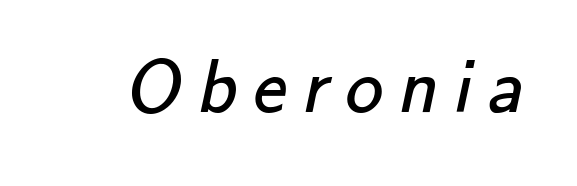
Q: Is the text bold? A: No.
Q: Is the typeface a serif or a sans-serif typeface? A: Sans-serif.
Q: Is the text underlined? A: No.
Q: Is the spacing between letters normal or unusually wide? A: Unusually wide.
Q: Width (condensed, normal, or wide)? A: Normal.
Q: Stroke contrast? A: Low.
Q: x-height? A: Small.
Q: Monospaced? A: No.
